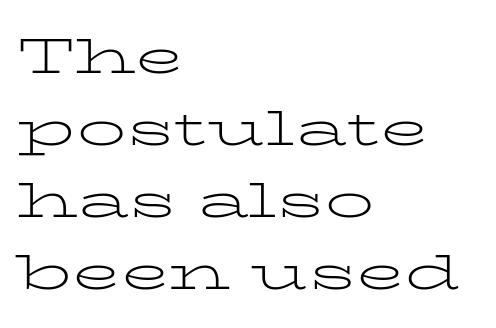
{"serif": "yes", "italic": "no", "bold": "no", "weight": "light", "width": "wide", "stroke_contrast": "low", "x_height": "medium", "monospaced": "no", "underline": "no", "align": "left", "line_spacing": "normal", "line_spacing_ratio": 1.47, "letter_spacing": "normal", "letter_spacing_em": 0.0, "glyph_px": 49}
